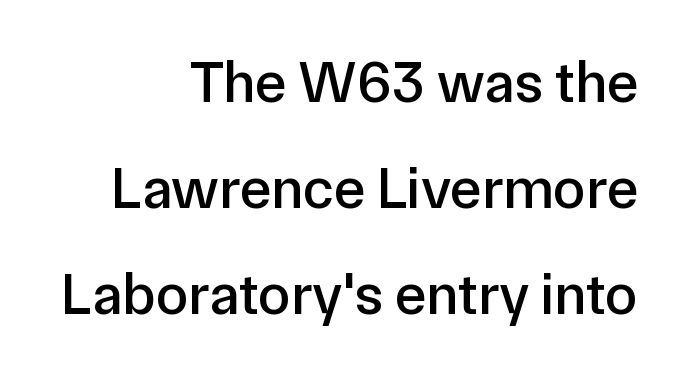
The image shows 59 px sans-serif type, upright; set right-aligned, line spacing 1.8x, normal letter spacing, not underlined; low stroke contrast and a medium x-height.
